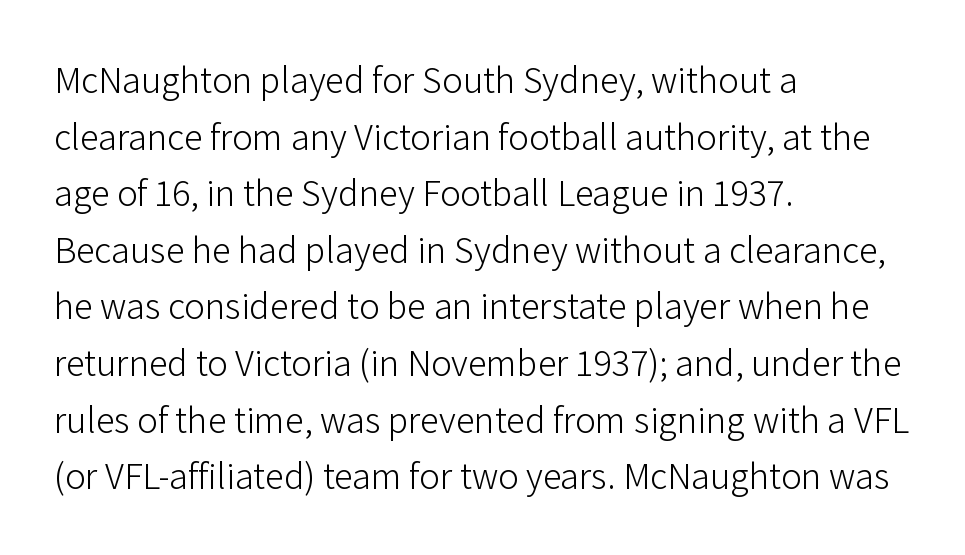
The image shows 38 px light sans-serif type, upright; set left-aligned, normal line spacing (1.49x), normal letter spacing, not underlined; low stroke contrast and a medium x-height.
